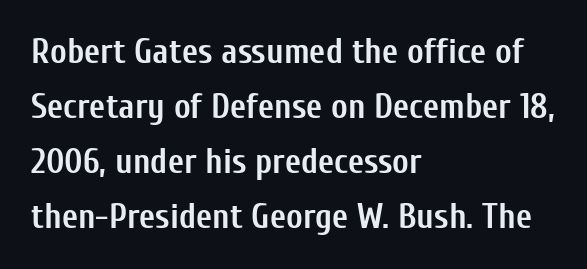
The image shows 35 px semibold, condensed sans-serif type, upright; set left-aligned, normal line spacing (1.57x), normal letter spacing, not underlined; low stroke contrast and a medium x-height.
